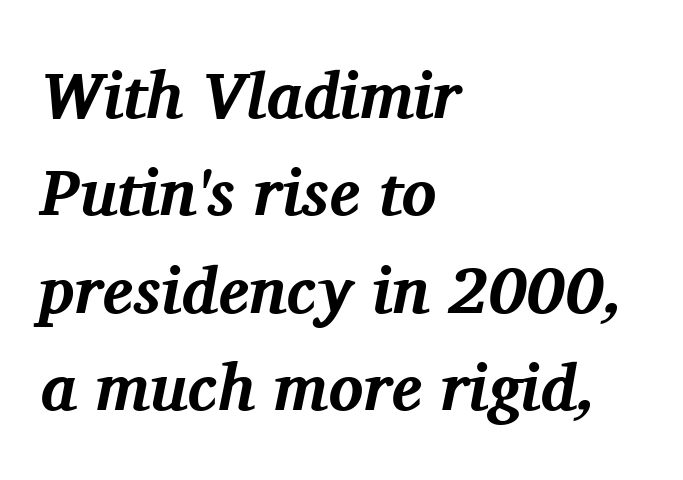
Quick note: italic. A typesetter would call this proportional, since set widths differ per character. In CSS terms this would be text-align: left. Spacing between characters is what you'd get straight out of the box. Compared with an ordinary text face, these strokes are far heavier — a full bold.
